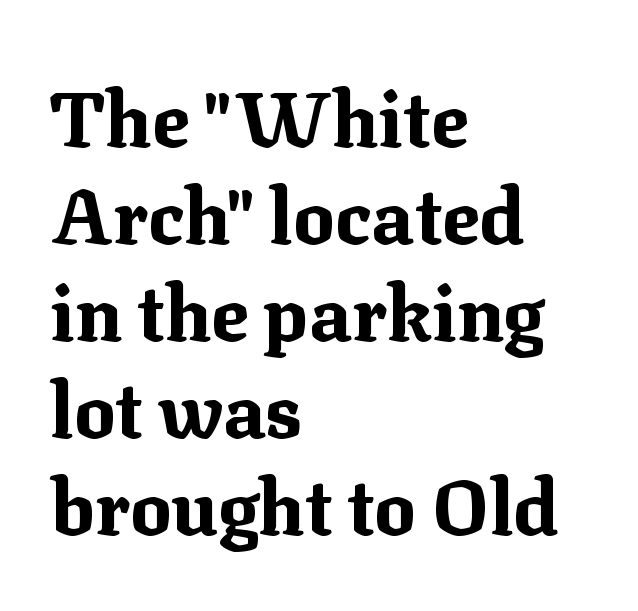
Typesetter's note: full bold, strokes at maximum text heaviness. Short and long lines alike share a common starting point at left. Students, observe: this is what conventionally led text looks like. Stroke terminals: seriffed.
